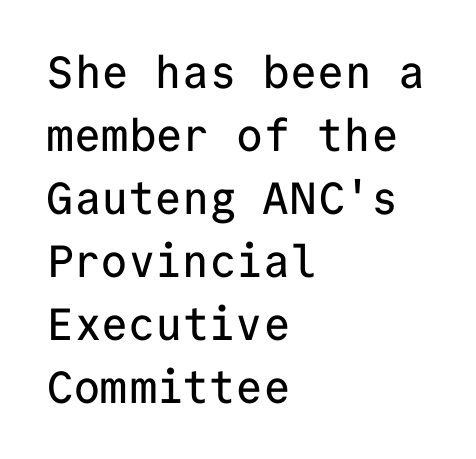
Any mark beneath the type? The region is blank. Each line starts at the same left margin while the right side varies. The typeface chosen for these lines omits serifs. Monospaced: the letters line up in strict vertical columns.
